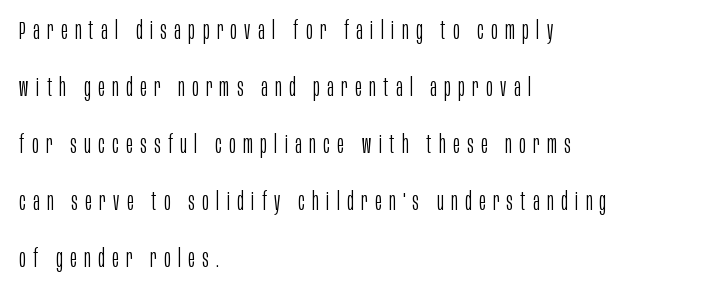
Q: Is the text bold? A: No.
Q: Is the text italic (slanted)? A: No, it is upright.
Q: Is the text underlined? A: No.
Q: How is the paragraph aligned? A: Left-aligned.
Q: Is the spacing between letters normal or unusually wide? A: Unusually wide.
Q: Is the spacing between lines tight, normal or loose? A: Loose.
